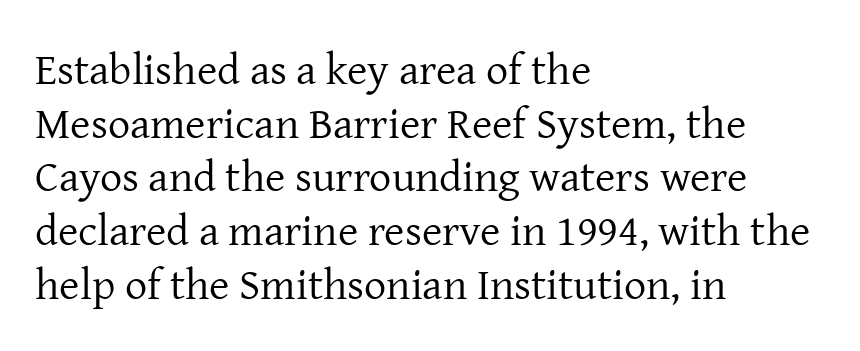
Type without underlining. These lines keep a tight, regular rhythm from letter to letter. Do the characters align in a grid? No, the font is proportional. The face used here is seriffed, in the tradition of book romans. A typesetter would mark this as roman, not italic. Stroke mass is kept to a normal reading level or below.
